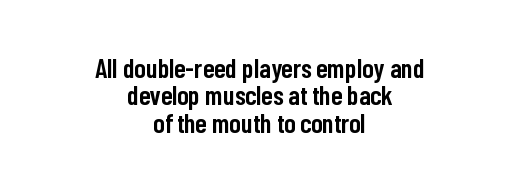
{"italic": "no", "bold": "semi", "underline": "no", "align": "center", "line_spacing": "tight", "line_spacing_ratio": 1.01, "letter_spacing": "normal", "letter_spacing_em": 0.0, "glyph_px": 27}
